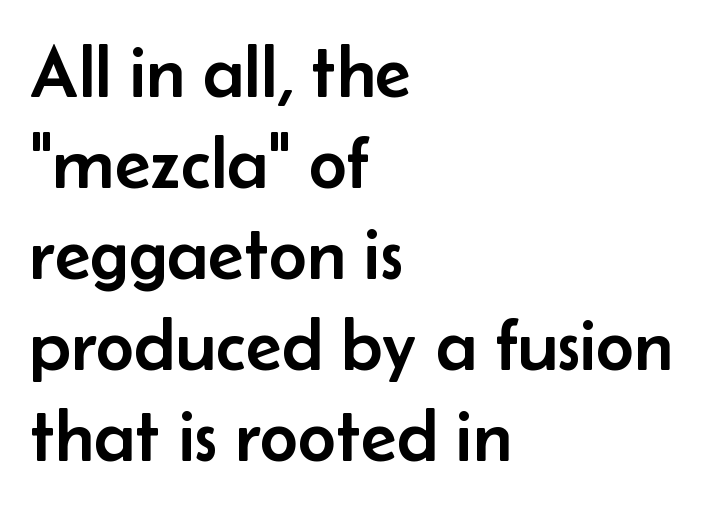
Q: Is the text italic (slanted)? A: No, it is upright.
Q: Is the typeface a serif or a sans-serif typeface? A: Sans-serif.
Q: Is the text underlined? A: No.
Q: How is the paragraph aligned? A: Left-aligned.
Q: Is the spacing between letters normal or unusually wide? A: Normal.
Q: Width (condensed, normal, or wide)? A: Normal.
Q: Stroke contrast? A: Low.
Q: x-height? A: Small.
Q: Monospaced? A: No.
